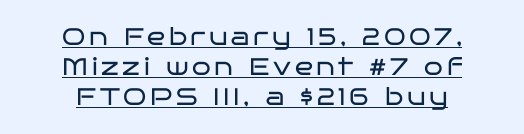
The image shows 24 px text type, upright; set centered, normal line spacing (1.25x), underlined.
